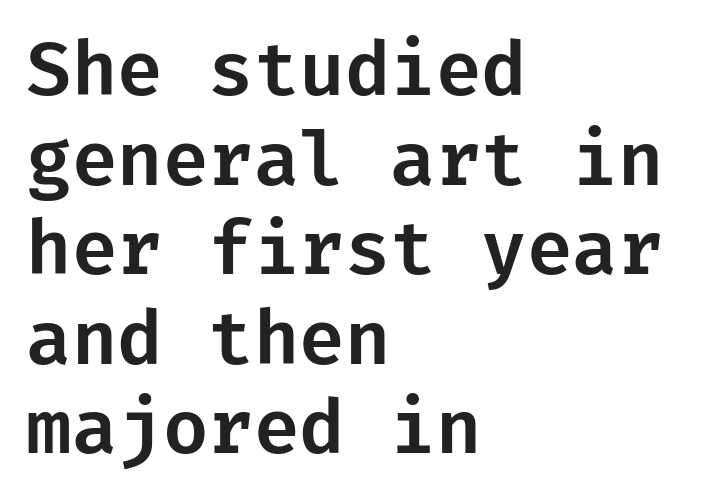
Quick note: underline off. Serif or sans? Sans — the stroke terminals are bare. Letter spacing: default. Tall strokes in this sample are plumb rather than angled. The lines are quadded left.
